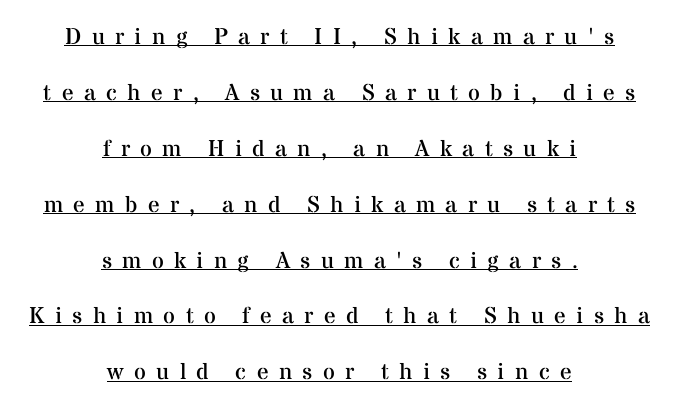
The image shows 23 px text type, upright; set centered, loose line spacing (2.43x), unusually wide letter spacing (+0.45 em), underlined.
